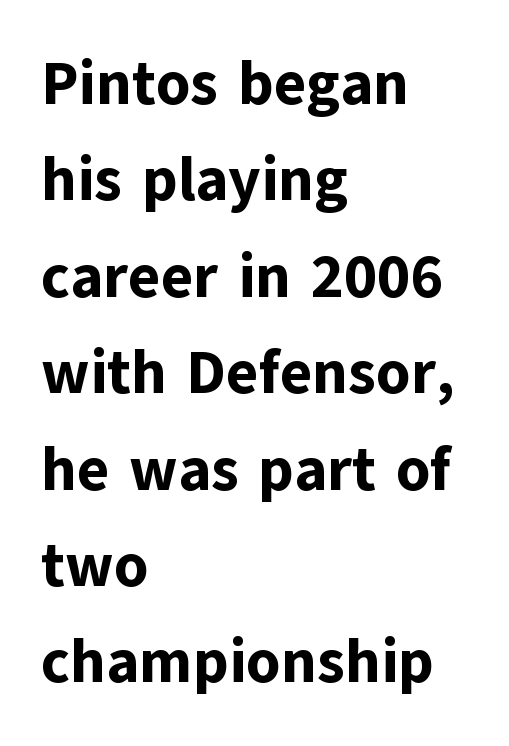
Q: Is the text bold? A: Yes.
Q: Is the text italic (slanted)? A: No, it is upright.
Q: Is the typeface a serif or a sans-serif typeface? A: Sans-serif.
Q: Is the text underlined? A: No.
Q: How is the paragraph aligned? A: Left-aligned.
Q: Is the spacing between letters normal or unusually wide? A: Normal.
Q: Is the spacing between lines tight, normal or loose? A: Normal.
Q: Width (condensed, normal, or wide)? A: Normal.
Q: Stroke contrast? A: Low.
Q: x-height? A: Medium.
Q: Monospaced? A: No.
